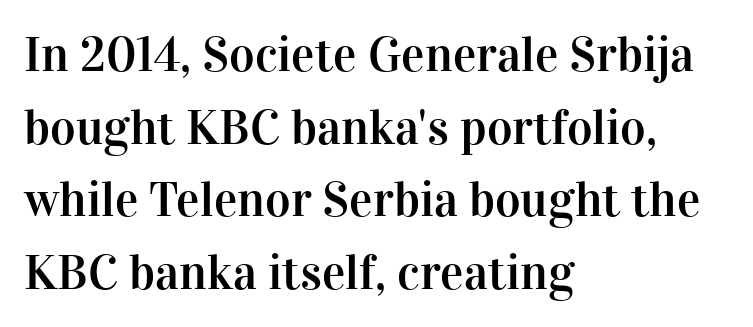
No word sits above an underline. Look at the tracking — it's just the regular setting, nothing added. Varying glyph widths throughout — classic text-font behaviour. Layout note: lines flush left. This rendering employs a face with finishing strokes, i.e., a serif.
